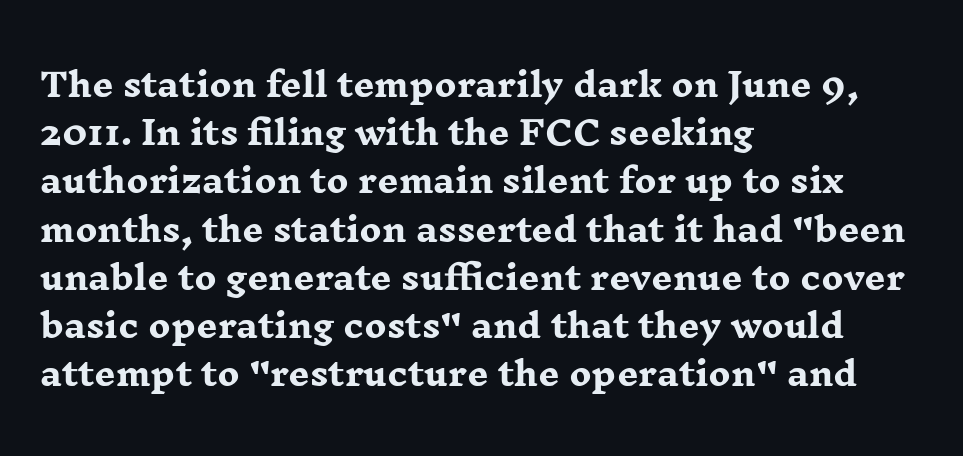
Check the space under the baseline: it is left empty. These lines carry a lot of weight — the face is fully bold. Letterform terminals end in serifs throughout the passage. What stands out about the letter spacing? Nothing — it is the standard amount. These lines stack with their left ends in a neat column.
